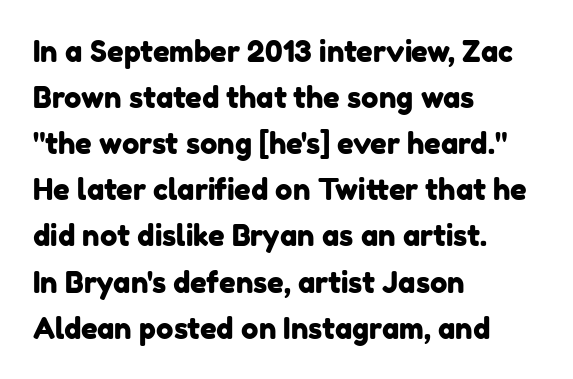
{"serif": "no", "width": "normal", "stroke_contrast": "low", "x_height": "medium", "monospaced": "no", "underline": "no", "align": "left", "line_spacing": "normal", "line_spacing_ratio": 1.59, "letter_spacing": "normal", "letter_spacing_em": 0.0, "glyph_px": 29}
